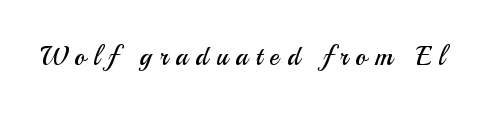
{"bold": "no", "underline": "no", "letter_spacing": "wide", "letter_spacing_em": 0.3, "glyph_px": 26}
